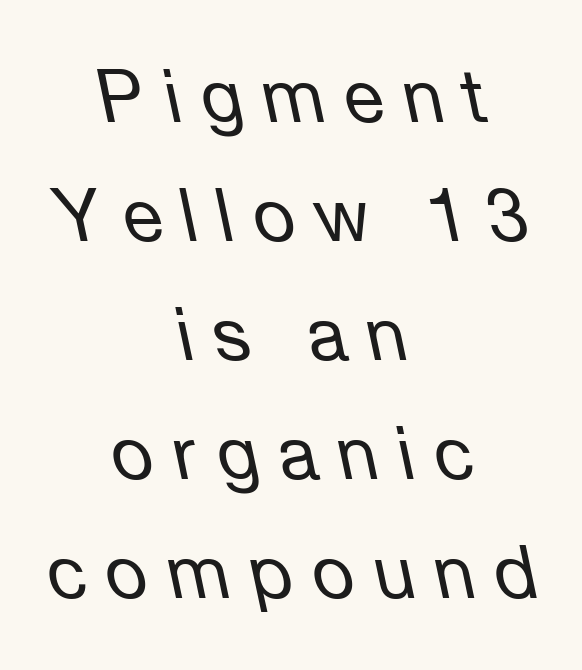
The paragraph has two soft edges and a firm central axis. Caption: expanded tracking, letters set apart. Normally led — the rows are evenly, conventionally spaced. Rule under the text: the space is simply empty. Proportional: the letters do not fall into vertical columns. Does the lettering tilt? It does — this is italic.
